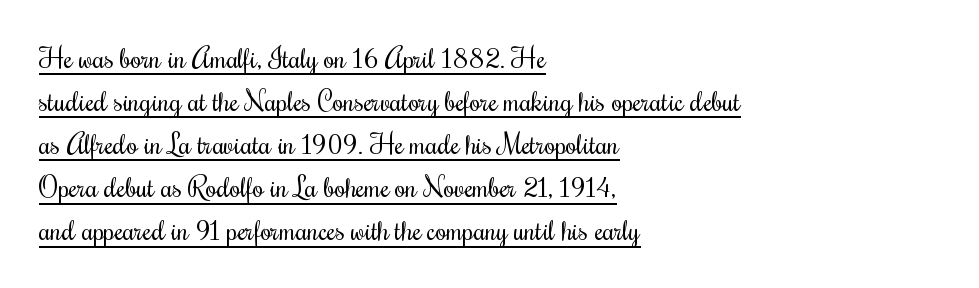
The image shows 28 px regular-weight, condensed serif type; set left-aligned, normal line spacing (1.54x), normal letter spacing, underlined; medium stroke contrast and a small x-height.
